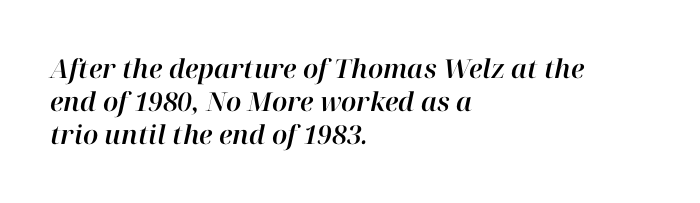
The image shows 26 px text type, italic (leaning right); set left-aligned, normal line spacing (1.27x), normal letter spacing, not underlined.
